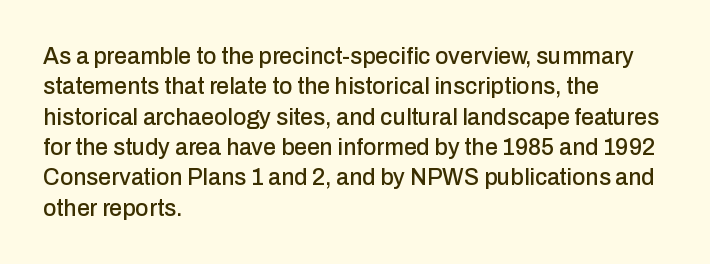
The face used here is rendered with its standard letterfit. These lines are set flush left with a ragged right edge. The glyphs are unaccompanied by any horizontal stroke below them. Normally led — the rows are evenly, conventionally spaced. Do the letters lean? They stand straight.
